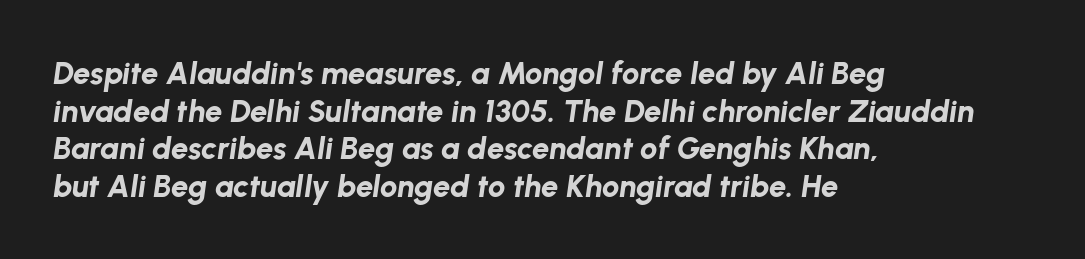
The image shows 31 px bold type, italic (leaning right); set left-aligned, line spacing 1.21x, normal letter spacing, not underlined; low stroke contrast and a medium x-height.
